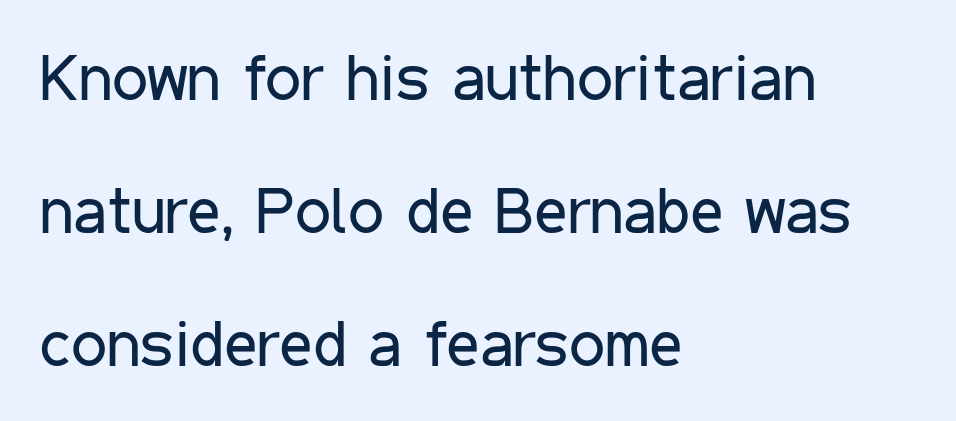
{"serif": "no", "italic": "no", "bold": "no", "weight": "regular", "width": "condensed", "stroke_contrast": "low", "x_height": "medium", "monospaced": "no", "underline": "no", "align": "left", "line_spacing": "loose", "line_spacing_ratio": 2.08, "letter_spacing": "normal", "letter_spacing_em": 0.0, "glyph_px": 64}
